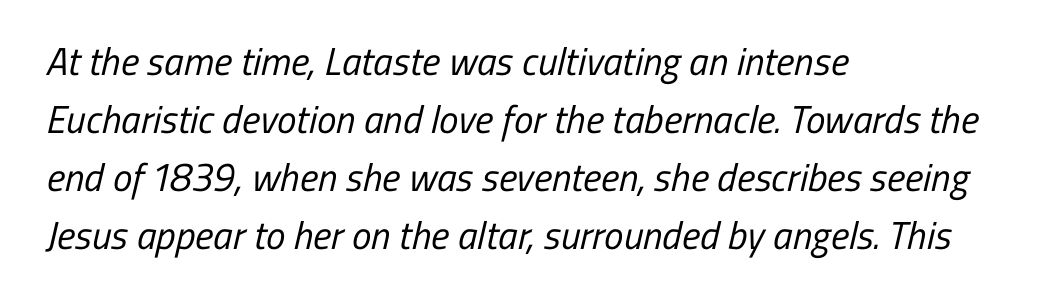
The image shows 39 px regular-weight, condensed sans-serif type; set left-aligned, normal line spacing (1.49x), normal letter spacing, not underlined; low stroke contrast and a medium x-height.
